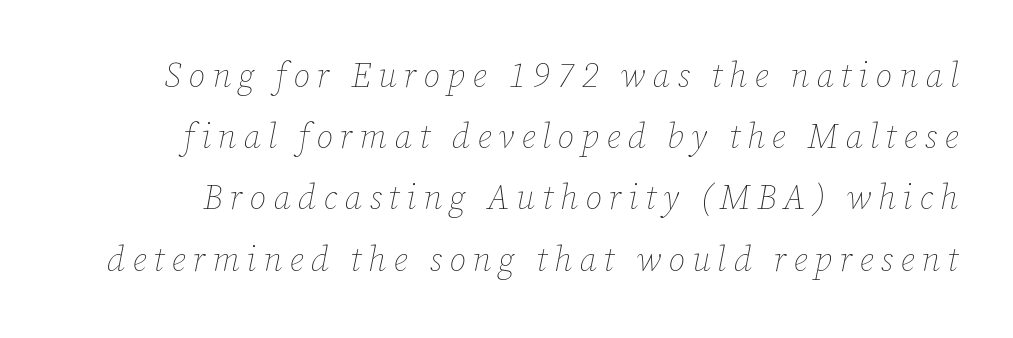
The image shows 34 px thin type, italic (leaning right); set line spacing 1.8x, unusually wide letter spacing (+0.21 em), not underlined; low stroke contrast and a medium x-height.
